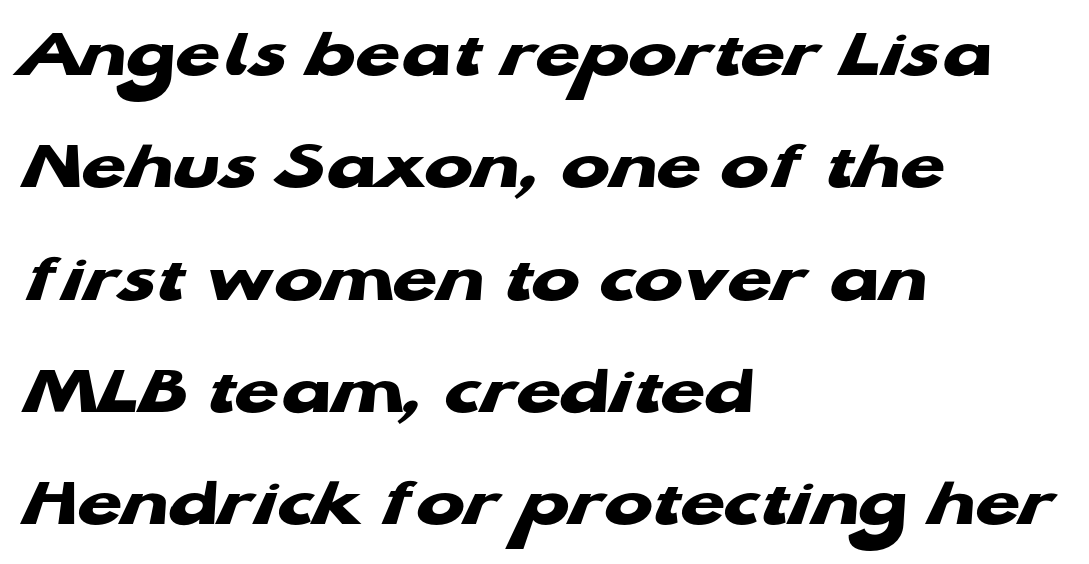
{"serif": "no", "bold": "yes", "weight": "heavy", "width": "wide", "stroke_contrast": "low", "x_height": "medium", "monospaced": "no", "underline": "no", "align": "left", "line_spacing": "normal", "line_spacing_ratio": 1.56, "letter_spacing": "normal", "letter_spacing_em": 0.0, "glyph_px": 72}
